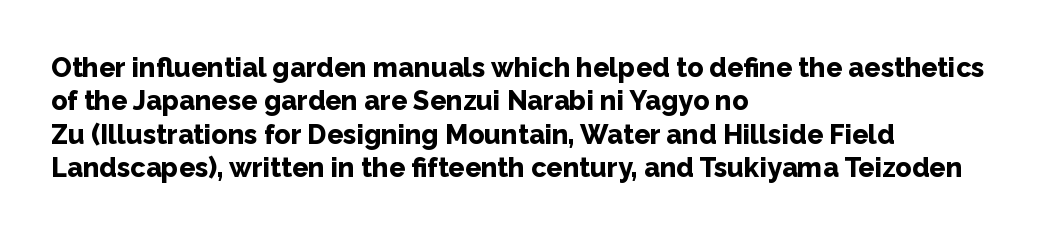
There is no visible air inserted between adjacent glyphs. Compared with a centered layout, this one pins lines to the left instead. The strokes are fattened all the way to bold. A typesetter would mark this as roman, not italic. The words here are not underlined.
